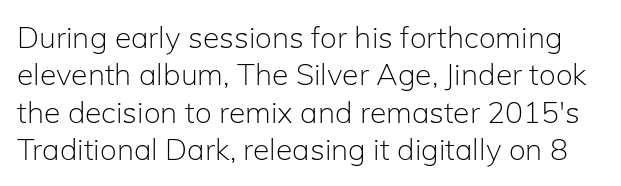
{"serif": "no", "italic": "no", "bold": "no", "weight": "light", "width": "normal", "stroke_contrast": "low", "x_height": "medium", "monospaced": "no", "underline": "no", "line_spacing": "normal", "line_spacing_ratio": 1.25, "letter_spacing": "normal", "letter_spacing_em": 0.0, "glyph_px": 30}
